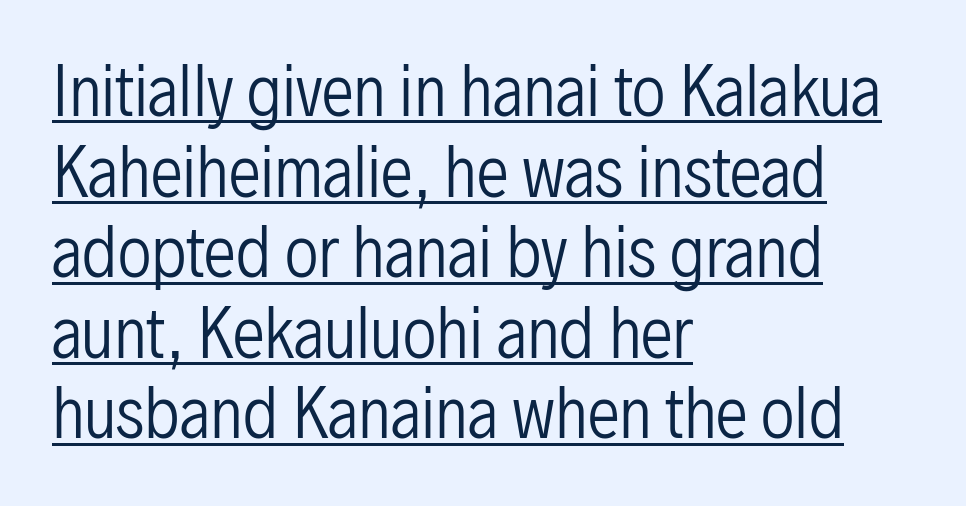
Decoration check: the copy is underlined. Caption: standard tracking, unaltered. The passage shown is typed in a proportional face where columns would drift. Ink coverage per letter is moderate at most.
